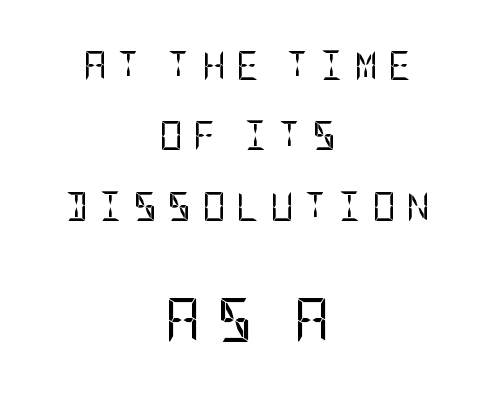
The image shows 44 px regular-weight, condensed sans-serif type, upright; set centered, loose line spacing (2.43x), unusually wide letter spacing (+0.36 em), not underlined; the second (bottom) block is 1.52x larger; low stroke contrast and a large x-height.
